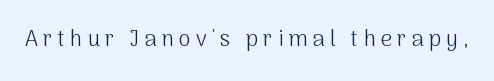
{"italic": "no", "bold": "no", "underline": "no", "letter_spacing": "wide", "letter_spacing_em": 0.23, "glyph_px": 22}
